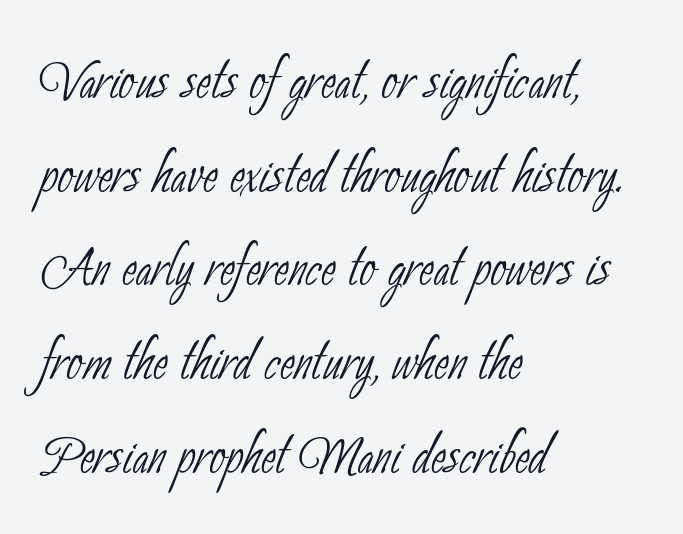
The face used here is proportionally spaced, like ordinary book or web type. To sum up the face: it is a sans, with no serifs. The rendering uses a moderate line-height, typical for paragraphs. Short note: letters normally spaced.
